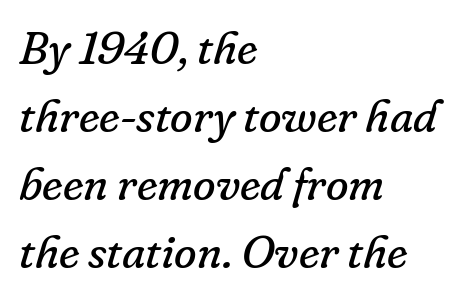
Rule under the text: the space is simply empty. Tracking here is standard; glyphs follow each other at the usual distance. An italicized treatment has been applied to the whole sample. The compositor pushed each line to the left boundary.
